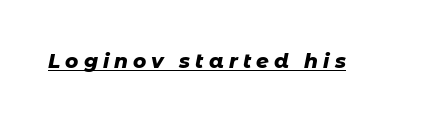
Q: Is the text bold? A: Yes.
Q: Is the text italic (slanted)? A: Yes, it leans right by about 11 degrees.
Q: Is the text underlined? A: Yes.
Q: Is the spacing between letters normal or unusually wide? A: Unusually wide.
